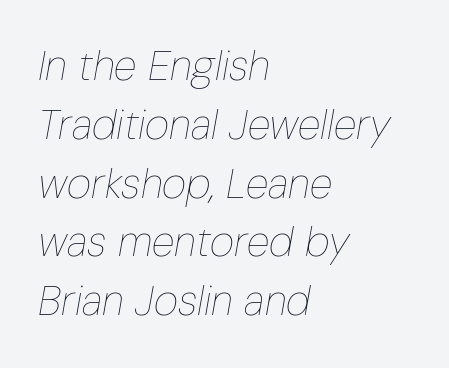
Bare-footed words on every line. Baseline-to-baseline distance is the conventional proportion of letter height. The lines are quadded left. The rendering applies a slant to the glyphs. Counters stay open thanks to moderate or lighter strokes. A typesetter would call this zero additional tracking.
